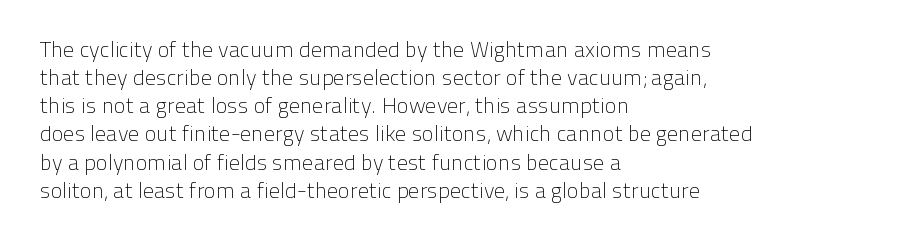
Normally led — the rows are evenly, conventionally spaced. Underlining? Definitely not there. The axis of the letterforms is exactly vertical. The passage is arranged the way most books set body copy — flush left. Default kerning and tracking; the words read as compact shapes.
